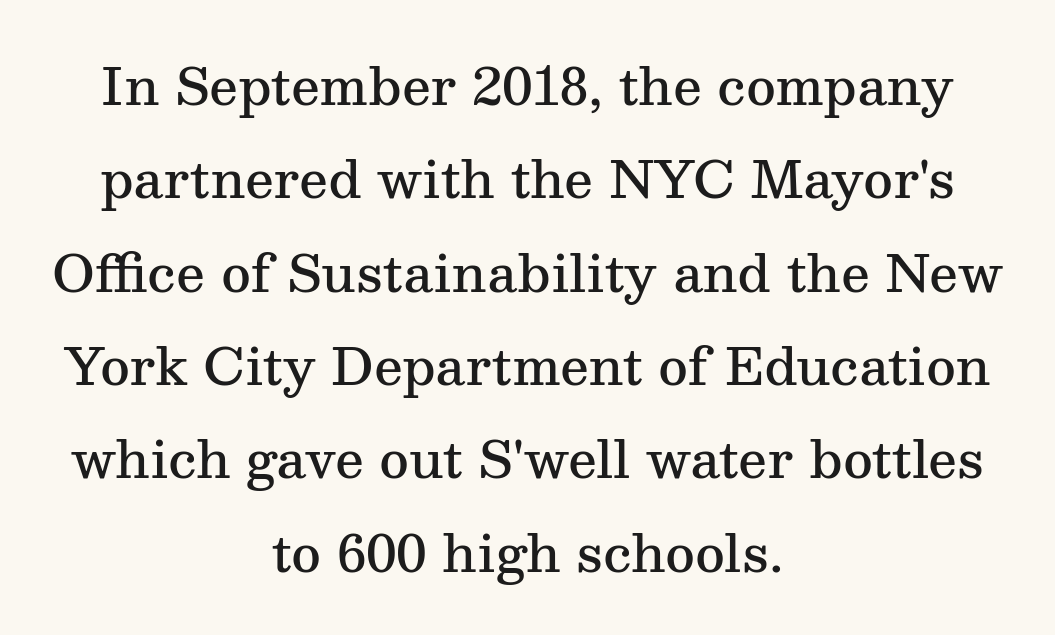
{"serif": "yes", "italic": "no", "bold": "semi", "weight": "semibold", "width": "normal", "stroke_contrast": "medium", "x_height": "medium", "monospaced": "no", "underline": "no", "align": "center", "line_spacing_ratio": 1.83, "letter_spacing": "normal", "letter_spacing_em": 0.0, "glyph_px": 51}
